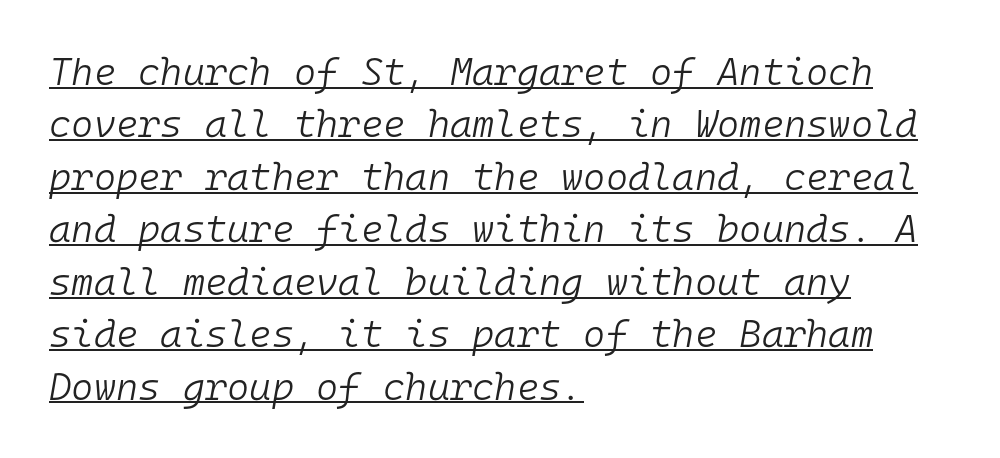
The rendering uses a moderate line-height, typical for paragraphs. The font's italic variant was chosen for this text. Honestly, the letter spacing is just normal — you wouldn't notice it. Stems and bowls with no extra thickness — not bold. The rendering uses typewriter-style spacing with identical character cells. Every row of glyphs begins at an identical x-position on the left.
